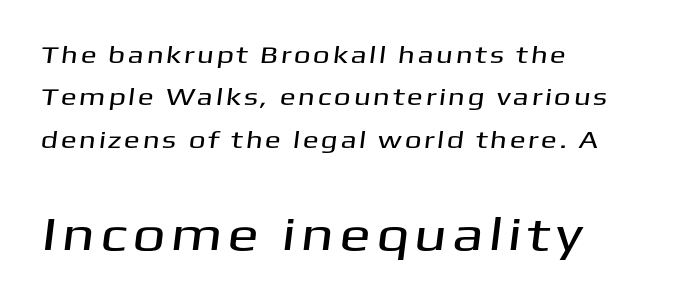
{"serif": "no", "width": "wide", "stroke_contrast": "medium", "x_height": "medium", "monospaced": "no", "underline": "no", "align": "left", "line_spacing_ratio": 1.77, "larger_block": "second", "size_ratio": 1.96, "glyph_px": 47}
